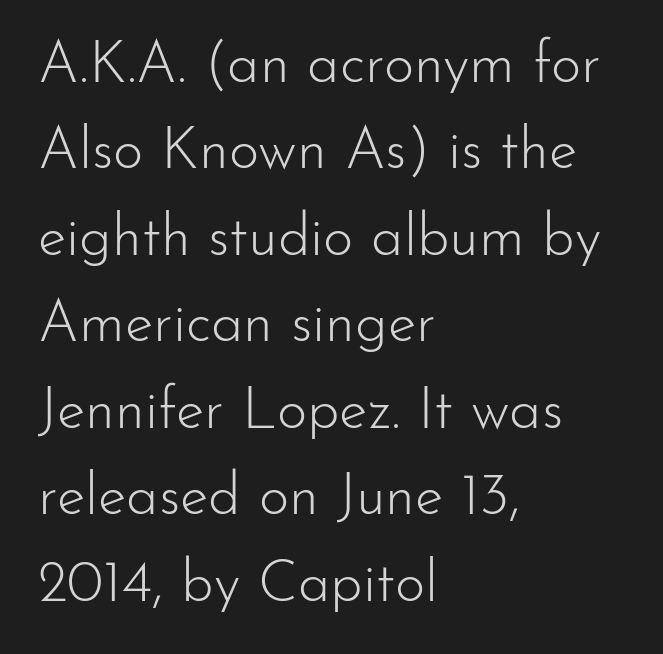
{"serif": "no", "italic": "no", "bold": "no", "weight": "light", "width": "normal", "stroke_contrast": "low", "x_height": "small", "monospaced": "no", "underline": "no", "align": "left", "line_spacing": "normal", "line_spacing_ratio": 1.49, "letter_spacing": "normal", "letter_spacing_em": 0.0, "glyph_px": 58}
